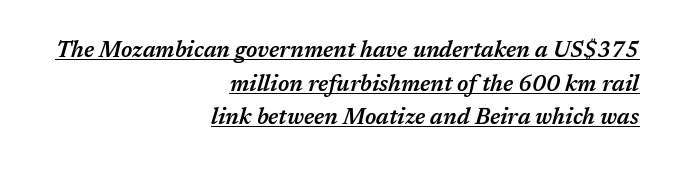
{"italic": "yes", "lean": "right", "slant_degrees": 17, "bold": "semi", "underline": "yes", "align": "right", "line_spacing": "normal", "line_spacing_ratio": 1.53, "letter_spacing": "normal", "letter_spacing_em": 0.0, "glyph_px": 22}
